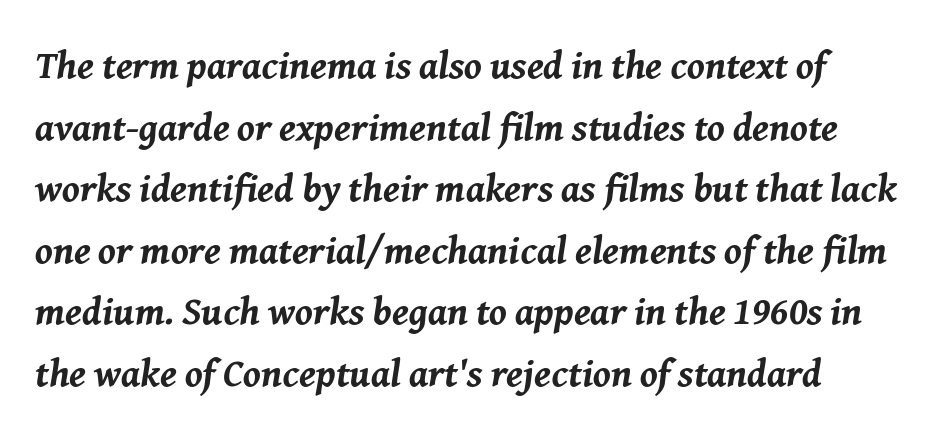
{"italic": "yes", "lean": "right", "slant_degrees": 8, "bold": "yes", "weight": "bold", "width": "normal", "stroke_contrast": "medium", "x_height": "medium", "monospaced": "no", "underline": "no", "align": "left", "line_spacing": "normal", "line_spacing_ratio": 1.58, "letter_spacing": "normal", "letter_spacing_em": 0.0, "glyph_px": 39}
